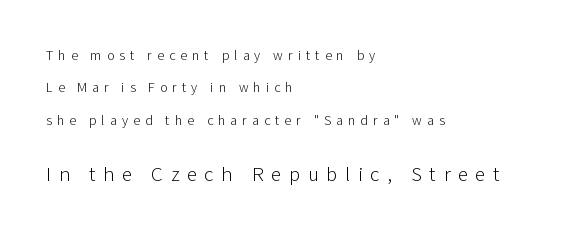
{"italic": "no", "bold": "no", "underline": "no", "align": "left", "line_spacing": "loose", "line_spacing_ratio": 2.32, "letter_spacing": "wide", "letter_spacing_em": 0.36, "larger_block": "second", "size_ratio": 1.5, "glyph_px": 21}
